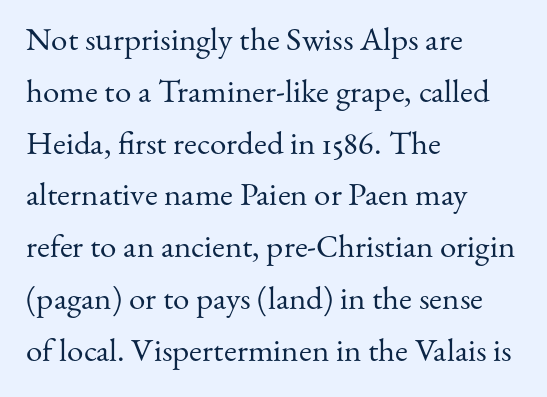
The face used here is rendered with its standard letterfit. A normal amount of white space separates one row of letters from the next. Proportional: the letters do not fall into vertical columns. The axis of the letterforms is exactly vertical. The space beneath each line is pristine and unruled.
